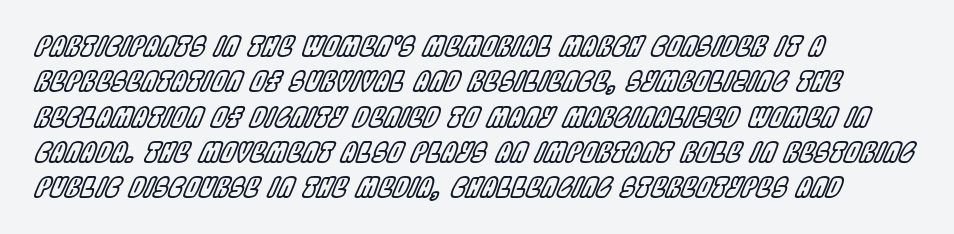
The specimen omits any rule beneath the text block's lines. Vertically, the passage feels balanced, rows spaced as you'd expect. The gaps between neighbouring characters are ordinary and unremarkable. The whole block is typeset with a tilt.
